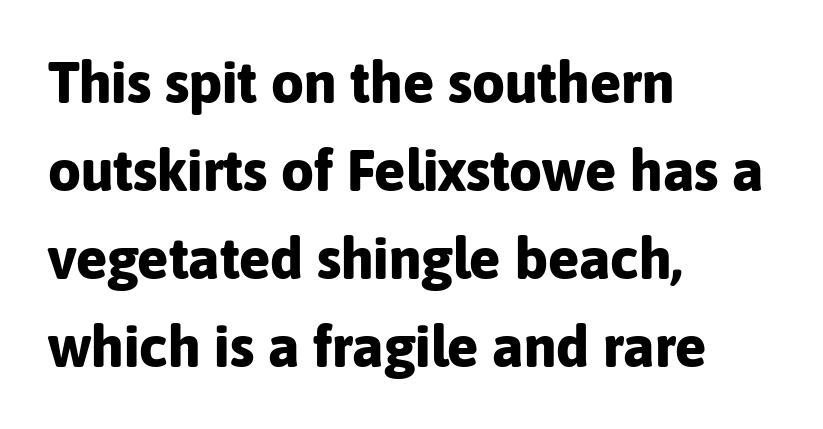
The image shows 58 px bold sans-serif type, upright; set left-aligned, normal line spacing (1.52x), normal letter spacing, not underlined; low stroke contrast and a medium x-height.
